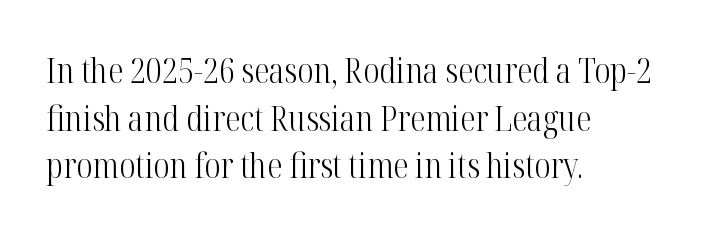
Q: Is the text bold? A: No.
Q: Is the text italic (slanted)? A: No, it is upright.
Q: Is the typeface a serif or a sans-serif typeface? A: Serif.
Q: Is the text underlined? A: No.
Q: How is the paragraph aligned? A: Left-aligned.
Q: Is the spacing between letters normal or unusually wide? A: Normal.
Q: Is the spacing between lines tight, normal or loose? A: Normal.
Q: Width (condensed, normal, or wide)? A: Condensed.
Q: Stroke contrast? A: High.
Q: x-height? A: Medium.
Q: Monospaced? A: No.
